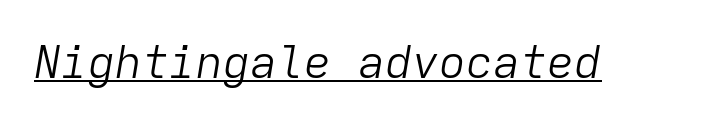
{"italic": "yes", "lean": "right", "slant_degrees": 9, "bold": "no", "weight": "light", "width": "normal", "stroke_contrast": "low", "x_height": "medium", "monospaced": "yes", "underline": "yes", "letter_spacing": "normal", "letter_spacing_em": 0.0, "glyph_px": 45}
